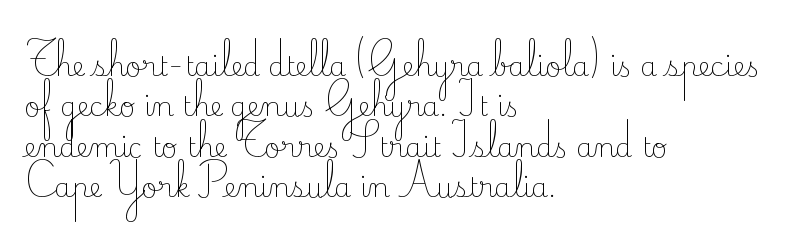
{"italic": "no", "bold": "no", "underline": "no", "align": "left", "line_spacing": "normal", "line_spacing_ratio": 1.5, "letter_spacing": "normal", "letter_spacing_em": 0.0, "glyph_px": 27}
